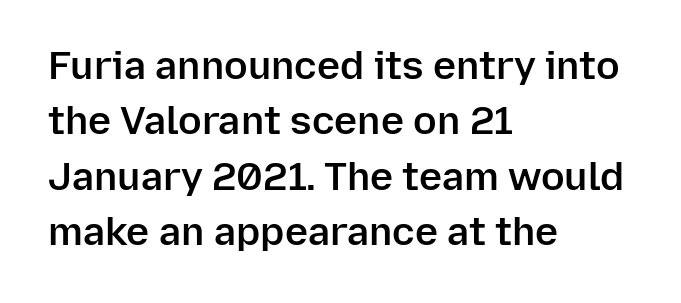
{"serif": "no", "italic": "no", "bold": "semi", "weight": "semibold", "width": "normal", "stroke_contrast": "low", "x_height": "medium", "monospaced": "no", "underline": "no", "align": "left", "line_spacing": "normal", "line_spacing_ratio": 1.42, "letter_spacing": "normal", "letter_spacing_em": 0.0, "glyph_px": 39}
